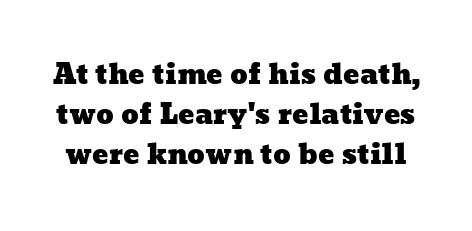
The image shows 27 px text type; set normal line spacing (1.48x), normal letter spacing, not underlined.
